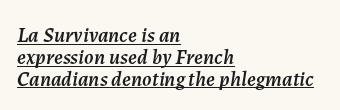
The image shows 21 px text type, italic (leaning right); set left-aligned, tight line spacing (1.04x), normal letter spacing, underlined.
